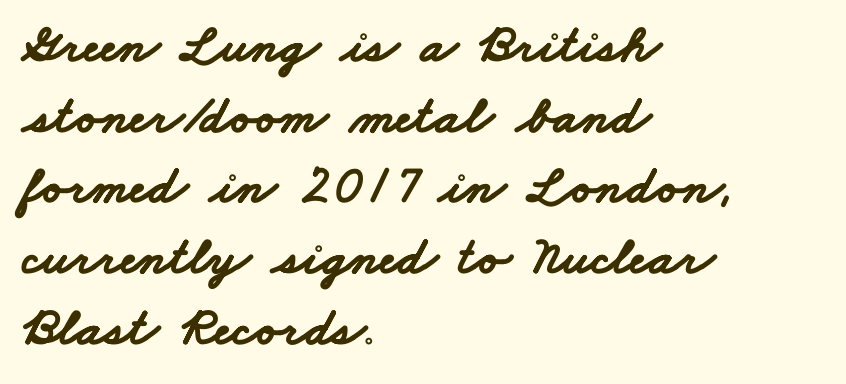
Q: Is the text bold? A: Yes.
Q: Is the typeface a serif or a sans-serif typeface? A: Sans-serif.
Q: Is the text underlined? A: No.
Q: How is the paragraph aligned? A: Left-aligned.
Q: Is the spacing between letters normal or unusually wide? A: Normal.
Q: Is the spacing between lines tight, normal or loose? A: Normal.
Q: Width (condensed, normal, or wide)? A: Wide.
Q: Stroke contrast? A: Low.
Q: x-height? A: Small.
Q: Monospaced? A: No.
